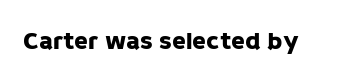
The image shows 25 px text type, upright; set normal letter spacing, not underlined.
